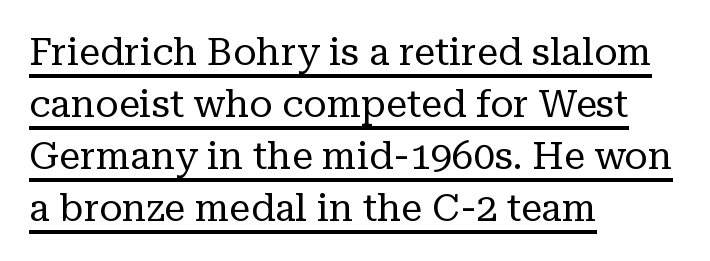
{"serif": "yes", "italic": "no", "bold": "no", "weight": "regular", "width": "normal", "stroke_contrast": "low", "x_height": "medium", "monospaced": "no", "underline": "yes", "align": "left", "line_spacing": "normal", "line_spacing_ratio": 1.37, "letter_spacing": "normal", "letter_spacing_em": 0.0, "glyph_px": 38}
